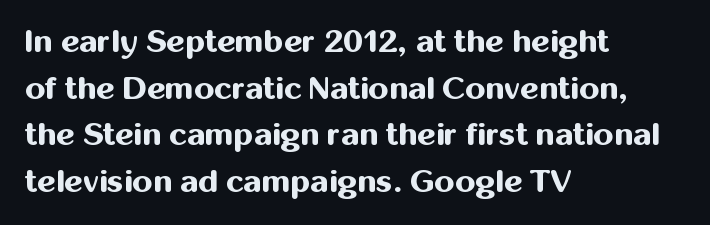
The image shows 32 px bold sans-serif type, upright; set left-aligned, normal line spacing (1.46x), normal letter spacing, not underlined; medium stroke contrast and a medium x-height.
